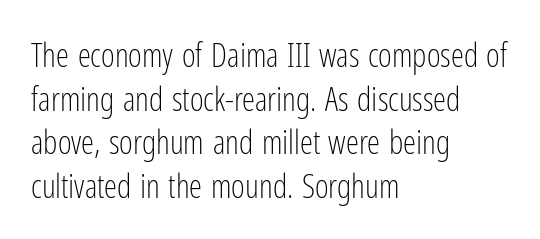
Q: Is the text bold? A: No.
Q: Is the text italic (slanted)? A: No, it is upright.
Q: Is the typeface a serif or a sans-serif typeface? A: Sans-serif.
Q: Is the text underlined? A: No.
Q: How is the paragraph aligned? A: Left-aligned.
Q: Is the spacing between letters normal or unusually wide? A: Normal.
Q: Is the spacing between lines tight, normal or loose? A: Normal.
Q: Width (condensed, normal, or wide)? A: Condensed.
Q: Stroke contrast? A: Low.
Q: x-height? A: Medium.
Q: Monospaced? A: No.
